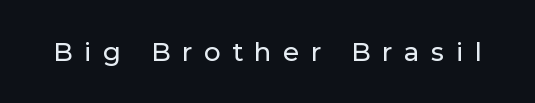
The image shows 26 px text type, upright; set unusually wide letter spacing (+0.44 em), not underlined.
